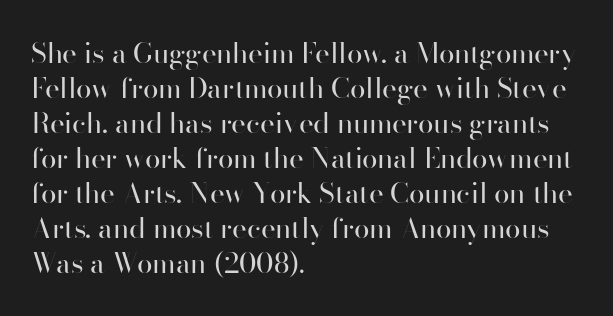
{"serif": "no", "italic": "no", "bold": "no", "weight": "regular", "width": "normal", "stroke_contrast": "high", "x_height": "small", "monospaced": "no", "underline": "no", "align": "left", "line_spacing": "normal", "line_spacing_ratio": 1.25, "letter_spacing": "normal", "letter_spacing_em": 0.0, "glyph_px": 28}
